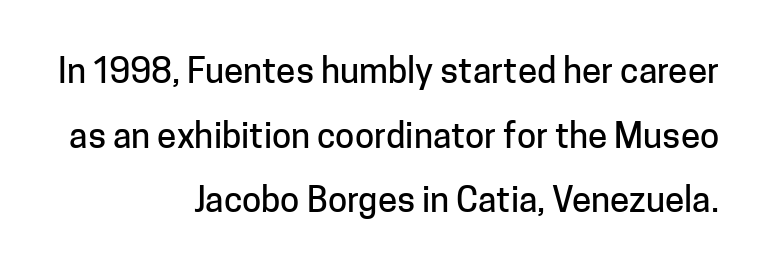
Ordinary non-slanted type is in use. The space beneath each line is pristine and unruled. The face used here is proportionally spaced, like ordinary book or web type. Tracking here is standard; glyphs follow each other at the usual distance.
